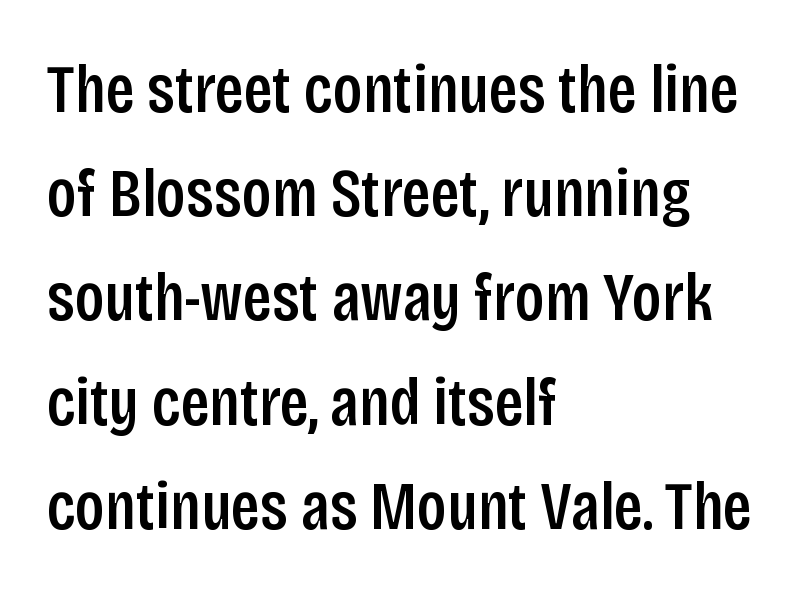
Q: Is the text italic (slanted)? A: No, it is upright.
Q: Is the typeface a serif or a sans-serif typeface? A: Sans-serif.
Q: Is the text underlined? A: No.
Q: How is the paragraph aligned? A: Left-aligned.
Q: Is the spacing between letters normal or unusually wide? A: Normal.
Q: Is the spacing between lines tight, normal or loose? A: Normal.
Q: Width (condensed, normal, or wide)? A: Condensed.
Q: Stroke contrast? A: Low.
Q: x-height? A: Large.
Q: Monospaced? A: No.
